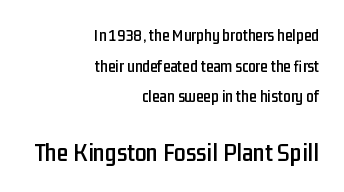
Tracking here is standard; glyphs follow each other at the usual distance. Only glyphs here, with clear space below each row. The ragged edge is on the left, which tells us the setting is flush right. A typesetter would mark this as roman, not italic. Does the bottom block carry the larger type? Yes, it does.
